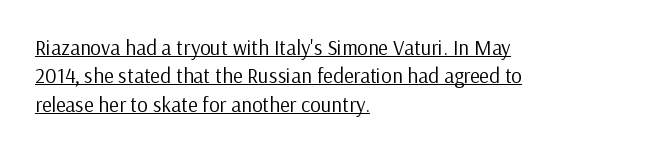
{"italic": "no", "bold": "no", "underline": "yes", "align": "left", "line_spacing": "normal", "line_spacing_ratio": 1.35, "letter_spacing": "normal", "letter_spacing_em": 0.0, "glyph_px": 21}
